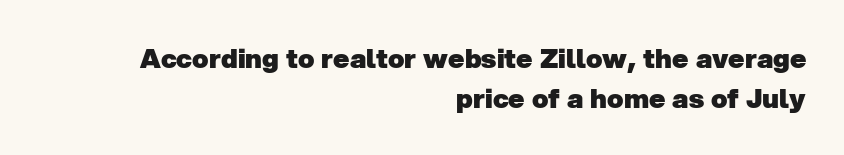
Regular leading. Leftover space on each line is placed entirely before the opening word. The face used here is rendered with its standard letterfit. Beneath every word, the page is bare.
